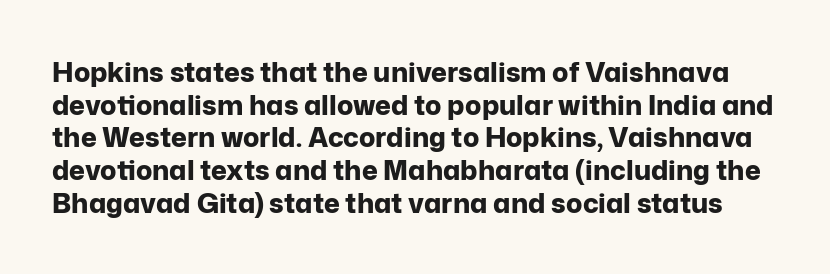
The image shows 27 px bold type, upright; set line spacing 1.21x, normal letter spacing, not underlined.
